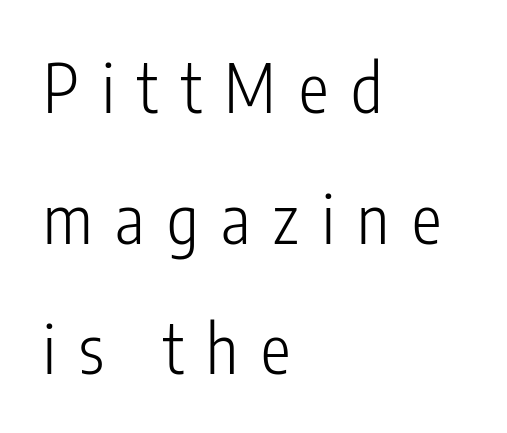
The image shows 67 px light, condensed sans-serif type, upright; set left-aligned, loose line spacing (1.95x), unusually wide letter spacing (+0.34 em), not underlined; low stroke contrast and a medium x-height.
